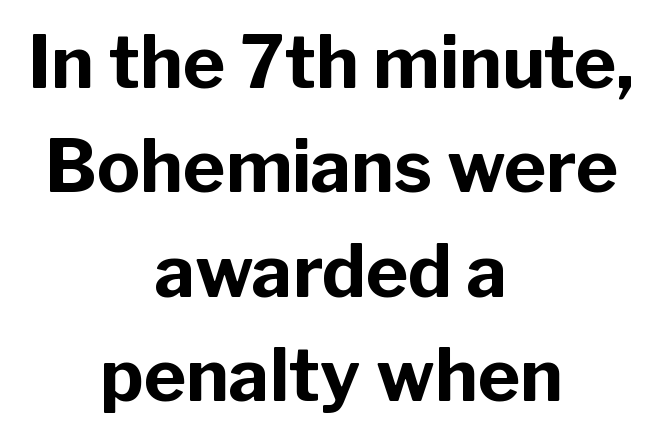
{"serif": "no", "italic": "no", "bold": "yes", "weight": "bold", "width": "normal", "stroke_contrast": "low", "x_height": "medium", "monospaced": "no", "underline": "no", "align": "center", "line_spacing": "normal", "line_spacing_ratio": 1.45, "letter_spacing": "normal", "letter_spacing_em": 0.0, "glyph_px": 72}
